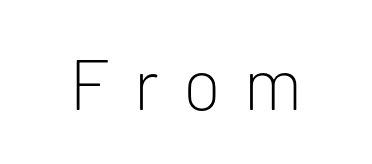
The image shows 71 px light sans-serif type, upright; set unusually wide letter spacing (+0.35 em), not underlined; low stroke contrast and a medium x-height.
